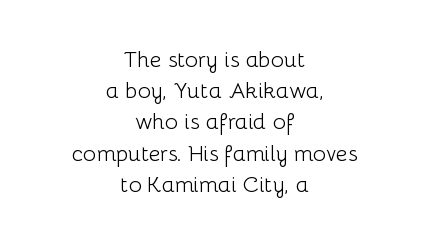
Q: Is the text bold? A: No.
Q: Is the text italic (slanted)? A: No, it is upright.
Q: Is the text underlined? A: No.
Q: How is the paragraph aligned? A: Centered.
Q: Is the spacing between letters normal or unusually wide? A: Normal.
Q: Is the spacing between lines tight, normal or loose? A: Normal.
